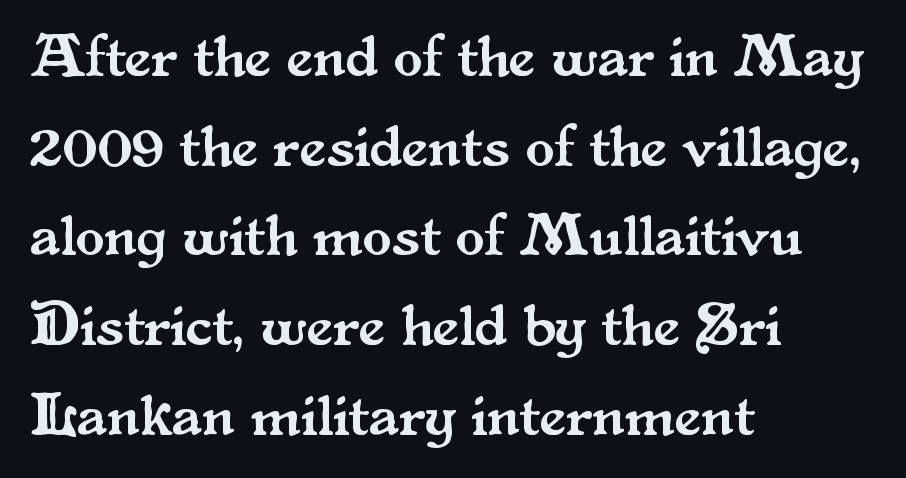
{"serif": "yes", "italic": "no", "width": "normal", "stroke_contrast": "medium", "x_height": "small", "monospaced": "no", "underline": "no", "align": "left", "line_spacing": "normal", "line_spacing_ratio": 1.52, "letter_spacing": "normal", "letter_spacing_em": 0.0, "glyph_px": 59}
